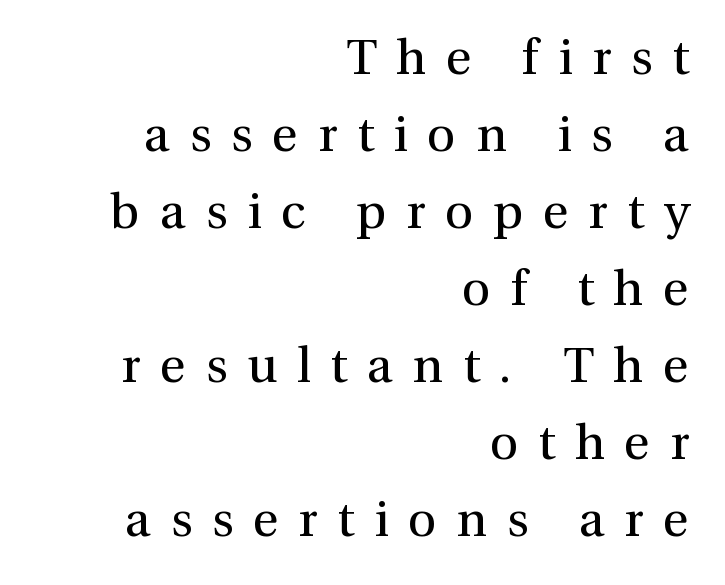
{"serif": "yes", "italic": "no", "bold": "no", "weight": "regular", "width": "normal", "stroke_contrast": "medium", "x_height": "medium", "monospaced": "no", "underline": "no", "align": "right", "line_spacing": "normal", "line_spacing_ratio": 1.54, "letter_spacing": "wide", "letter_spacing_em": 0.39, "glyph_px": 50}
